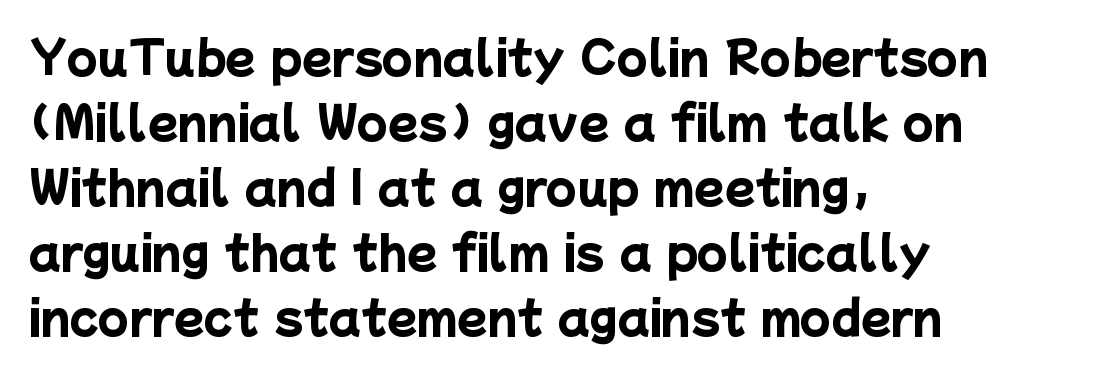
Q: Is the text bold? A: Yes.
Q: Is the typeface a serif or a sans-serif typeface? A: Sans-serif.
Q: Is the text underlined? A: No.
Q: How is the paragraph aligned? A: Left-aligned.
Q: Is the spacing between letters normal or unusually wide? A: Normal.
Q: Is the spacing between lines tight, normal or loose? A: Normal.
Q: Width (condensed, normal, or wide)? A: Normal.
Q: Stroke contrast? A: Low.
Q: x-height? A: Medium.
Q: Monospaced? A: No.
